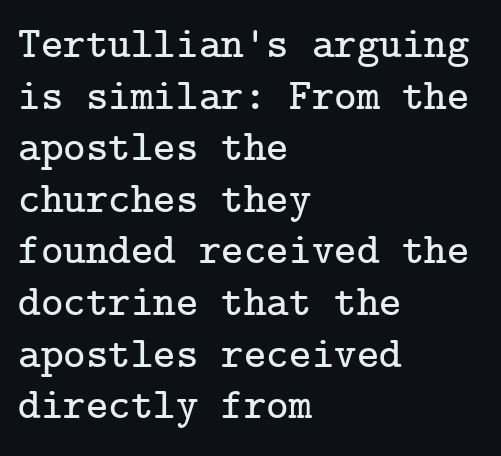
The image shows 43 px serif type, upright; set left-aligned, line spacing 1.2x, normal letter spacing, not underlined; low stroke contrast and a medium x-height.
